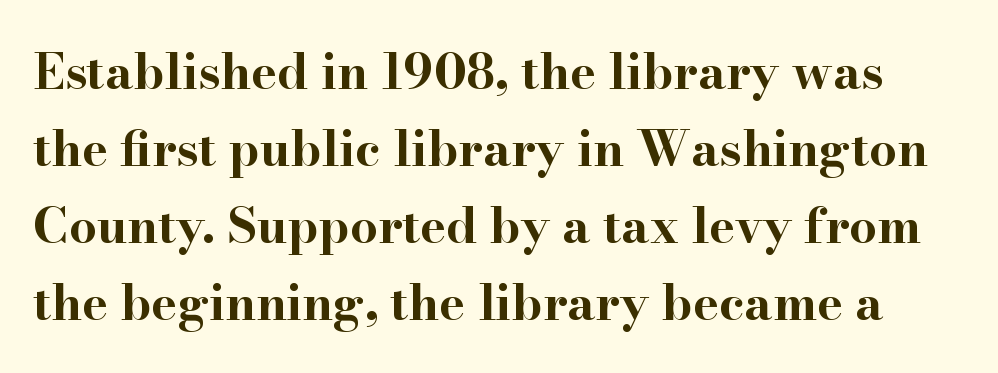
Do the characters align in a grid? No, the font is proportional. Tall strokes in this sample are plumb rather than angled. Observe the serifs anchoring each vertical stroke in this sample. The strokes are fattened all the way to bold. The designer left line spacing at the default. Each row of text sits above clean, open space.
